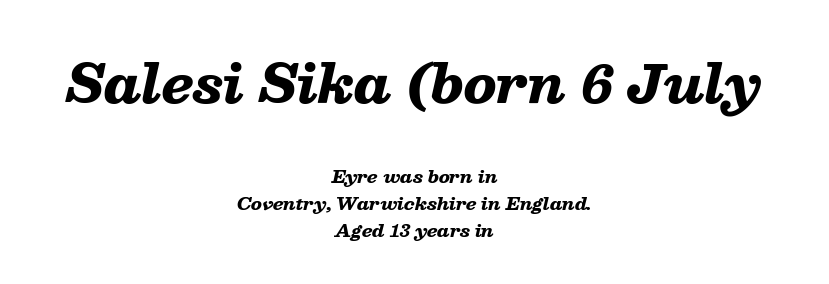
Q: Is the text bold? A: Yes.
Q: Is the text italic (slanted)? A: Yes, it leans right by about 13 degrees.
Q: Is the text underlined? A: No.
Q: How is the paragraph aligned? A: Centered.
Q: Is the spacing between letters normal or unusually wide? A: Normal.
Q: Is the spacing between lines tight, normal or loose? A: Normal.
Q: Which block of text is set in a larger size, the first (top) or the second (bottom)? A: The first (top) one.
Q: Width (condensed, normal, or wide)? A: Wide.
Q: Stroke contrast? A: Low.
Q: x-height? A: Medium.
Q: Monospaced? A: No.
